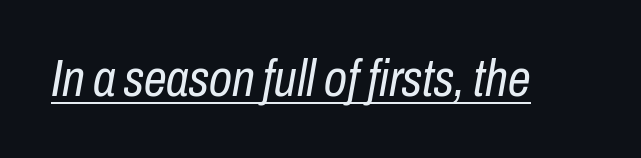
In terms of letterspacing, this is plain default setting. These lines were composed using italics. Does a line run under the words? Yes, clearly. The typesetting does not lean heavy: it is not bold.
